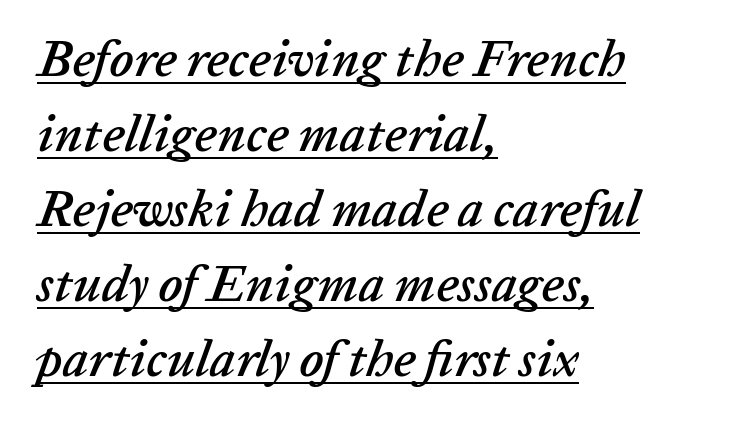
Q: Is the text italic (slanted)? A: Yes, it leans right by about 20 degrees.
Q: Is the text underlined? A: Yes.
Q: How is the paragraph aligned? A: Left-aligned.
Q: Is the spacing between letters normal or unusually wide? A: Normal.
Q: Is the spacing between lines tight, normal or loose? A: Normal.
Q: Width (condensed, normal, or wide)? A: Normal.
Q: Stroke contrast? A: Low.
Q: x-height? A: Medium.
Q: Monospaced? A: No.
